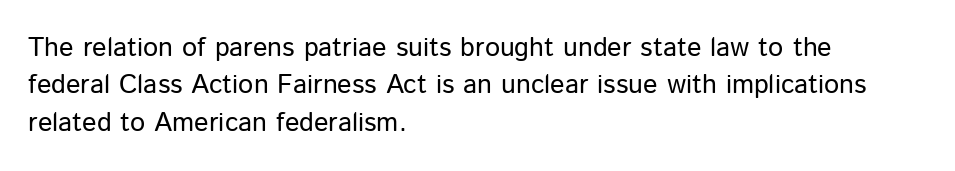
{"italic": "no", "bold": "no", "underline": "no", "align": "left", "line_spacing": "normal", "line_spacing_ratio": 1.38, "letter_spacing": "normal", "letter_spacing_em": 0.0, "glyph_px": 27}
